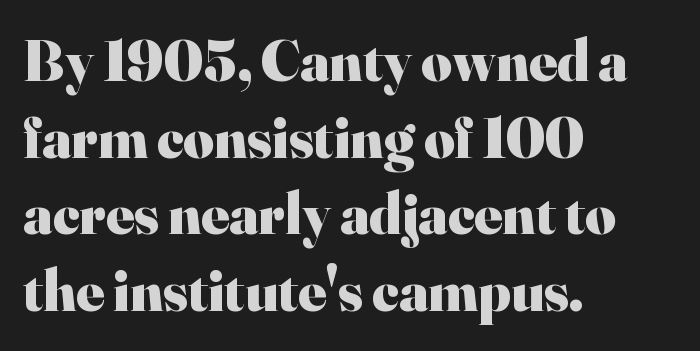
Q: Is the text bold? A: Yes.
Q: Is the text italic (slanted)? A: No, it is upright.
Q: Is the typeface a serif or a sans-serif typeface? A: Serif.
Q: Is the text underlined? A: No.
Q: How is the paragraph aligned? A: Left-aligned.
Q: Is the spacing between letters normal or unusually wide? A: Normal.
Q: Is the spacing between lines tight, normal or loose? A: Normal.
Q: Width (condensed, normal, or wide)? A: Normal.
Q: Stroke contrast? A: High.
Q: x-height? A: Small.
Q: Monospaced? A: No.
